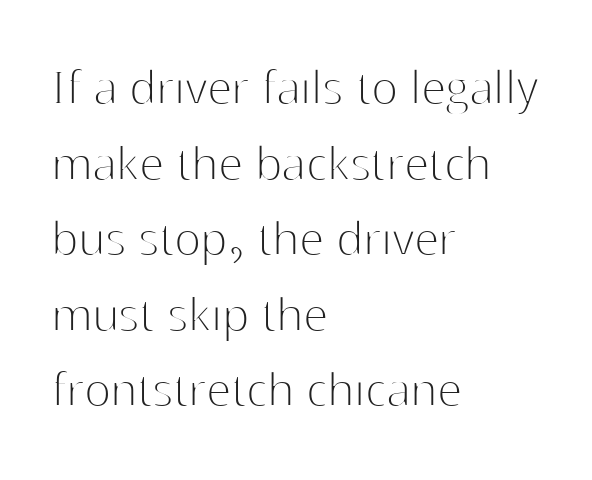
The axis of the letterforms is exactly vertical. No chunkiness to these letters — they're not bold. Spacing verdict: proportional, widths tailored to each character. The rendering shows plain stroke endings on the letterforms — a sans-serif design. The setting favours the left margin, as ordinary paragraphs usually do. This rendering leaves character spacing at its baseline value.
